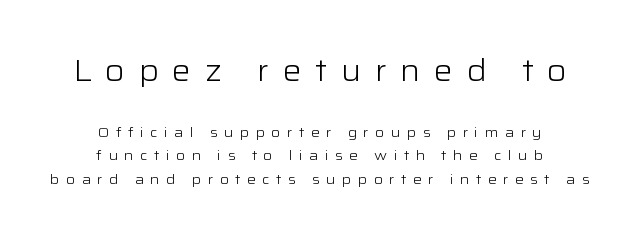
Q: Is the text bold? A: No.
Q: Is the text italic (slanted)? A: No, it is upright.
Q: Is the typeface a serif or a sans-serif typeface? A: Sans-serif.
Q: Is the text underlined? A: No.
Q: How is the paragraph aligned? A: Centered.
Q: Is the spacing between letters normal or unusually wide? A: Unusually wide.
Q: Is the spacing between lines tight, normal or loose? A: Normal.
Q: Which block of text is set in a larger size, the first (top) or the second (bottom)? A: The first (top) one.
Q: Width (condensed, normal, or wide)? A: Wide.
Q: Stroke contrast? A: Low.
Q: x-height? A: Medium.
Q: Monospaced? A: No.
